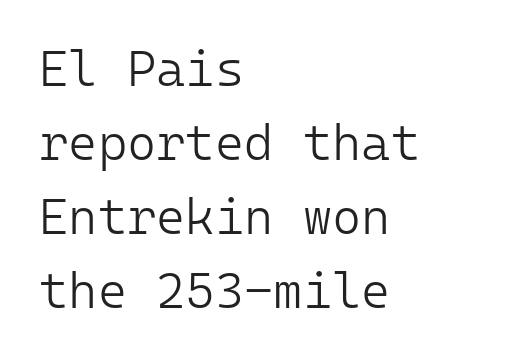
Summary of weight: not heavy and not bold. This is sans-serif lettering, the kind often seen on screens and signage. Short and long lines alike share a common starting point at left. How are the letters spaced? Ordinarily, with no added tracking.
